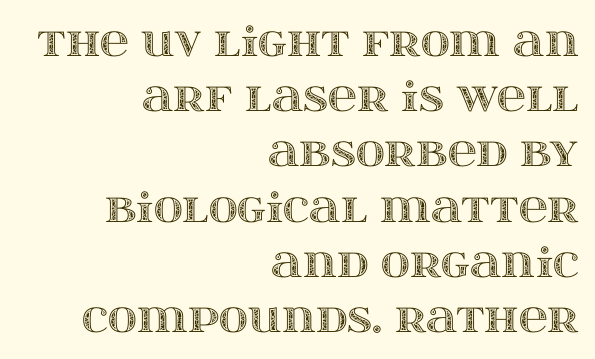
{"italic": "no", "width": "wide", "x_height": "large", "monospaced": "no", "underline": "no", "align": "right", "line_spacing": "normal", "line_spacing_ratio": 1.38, "letter_spacing": "normal", "letter_spacing_em": 0.0, "glyph_px": 40}
